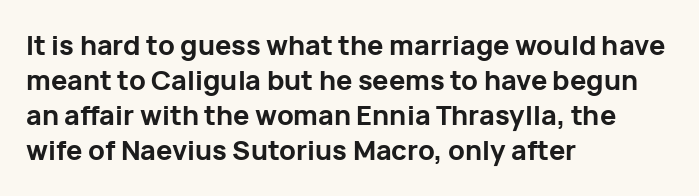
Is there much room between lines? A standard amount, neither cramped nor airy. Emphasis by weight is at full strength: bold. Each word holds together tightly as a unit, with standard inter-letter gaps. Rule under the text: the space is simply empty. Style check: upright. Does the copy run flush right? No — it runs flush left.
